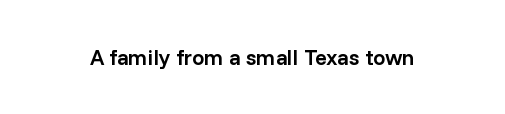
Q: Is the text bold? A: Semi-bold.
Q: Is the text italic (slanted)? A: No, it is upright.
Q: Is the text underlined? A: No.
Q: Is the spacing between letters normal or unusually wide? A: Normal.
